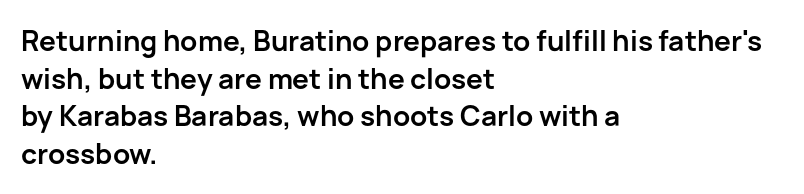
Q: Is the text bold? A: Yes.
Q: Is the text italic (slanted)? A: No, it is upright.
Q: Is the typeface a serif or a sans-serif typeface? A: Sans-serif.
Q: Is the text underlined? A: No.
Q: How is the paragraph aligned? A: Left-aligned.
Q: Is the spacing between letters normal or unusually wide? A: Normal.
Q: Is the spacing between lines tight, normal or loose? A: Normal.
Q: Width (condensed, normal, or wide)? A: Normal.
Q: Stroke contrast? A: Low.
Q: x-height? A: Medium.
Q: Monospaced? A: No.
